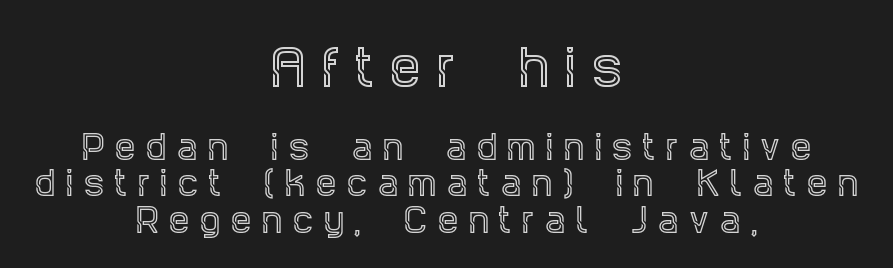
Q: Is the text italic (slanted)? A: No, it is upright.
Q: Is the typeface a serif or a sans-serif typeface? A: Serif.
Q: Is the text underlined? A: No.
Q: How is the paragraph aligned? A: Centered.
Q: Is the spacing between letters normal or unusually wide? A: Unusually wide.
Q: Is the spacing between lines tight, normal or loose? A: Tight.
Q: Which block of text is set in a larger size, the first (top) or the second (bottom)? A: The first (top) one.
Q: Width (condensed, normal, or wide)? A: Condensed.
Q: x-height? A: Large.
Q: Monospaced? A: No.
